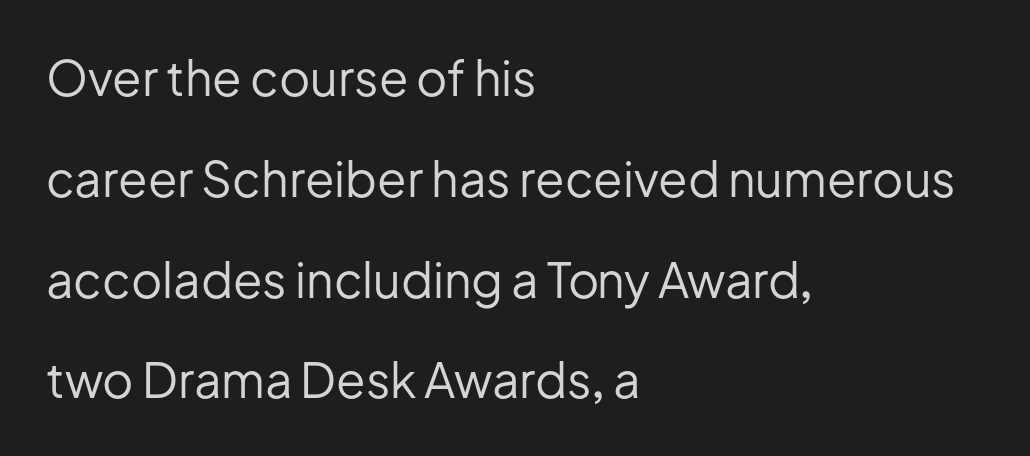
Q: Is the text bold? A: No.
Q: Is the text italic (slanted)? A: No, it is upright.
Q: Is the typeface a serif or a sans-serif typeface? A: Sans-serif.
Q: Is the text underlined? A: No.
Q: How is the paragraph aligned? A: Left-aligned.
Q: Is the spacing between letters normal or unusually wide? A: Normal.
Q: Is the spacing between lines tight, normal or loose? A: Loose.
Q: Width (condensed, normal, or wide)? A: Normal.
Q: Stroke contrast? A: Low.
Q: x-height? A: Medium.
Q: Monospaced? A: No.
